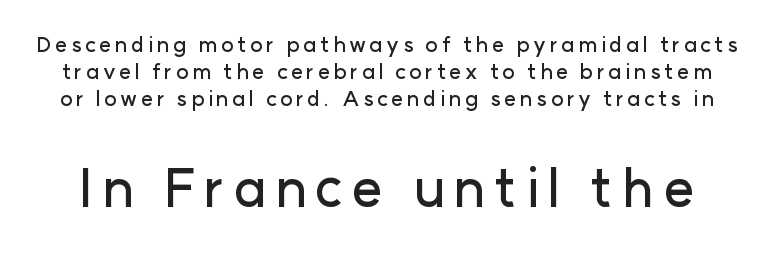
Q: Is the text italic (slanted)? A: No, it is upright.
Q: Is the typeface a serif or a sans-serif typeface? A: Sans-serif.
Q: Is the text underlined? A: No.
Q: Is the spacing between lines tight, normal or loose? A: Normal.
Q: Which block of text is set in a larger size, the first (top) or the second (bottom)? A: The second (bottom) one.
Q: Width (condensed, normal, or wide)? A: Normal.
Q: Stroke contrast? A: Low.
Q: x-height? A: Medium.
Q: Monospaced? A: No.
